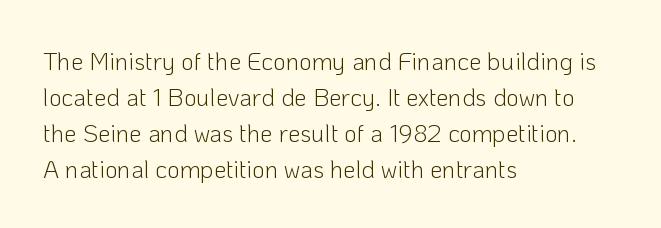
{"italic": "no", "bold": "no", "underline": "no", "align": "left", "line_spacing": "normal", "line_spacing_ratio": 1.44, "letter_spacing": "normal", "letter_spacing_em": 0.0, "glyph_px": 25}
